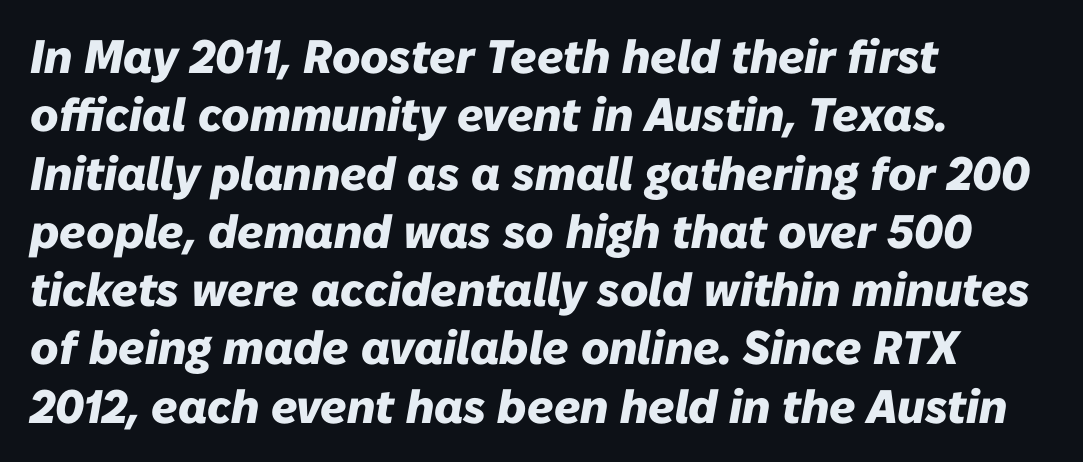
The image shows 47 px heavy type, italic (leaning right); set left-aligned, line spacing 1.24x, normal letter spacing, not underlined; low stroke contrast and a medium x-height.
